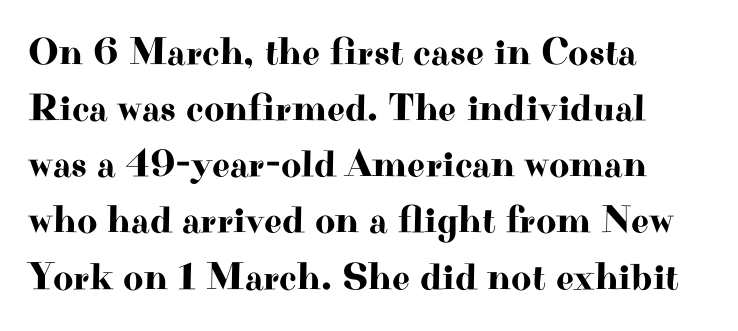
Classification — serif. The letters advance in unequal steps, a hallmark of proportional type. Students, note that the glyphs here touch the page at normal intervals. The glyphs are unaccompanied by any horizontal stroke below them.
